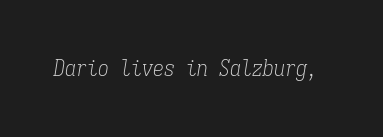
{"italic": "yes", "lean": "right", "slant_degrees": 9, "bold": "no", "underline": "no", "letter_spacing": "normal", "letter_spacing_em": 0.0, "glyph_px": 22}
